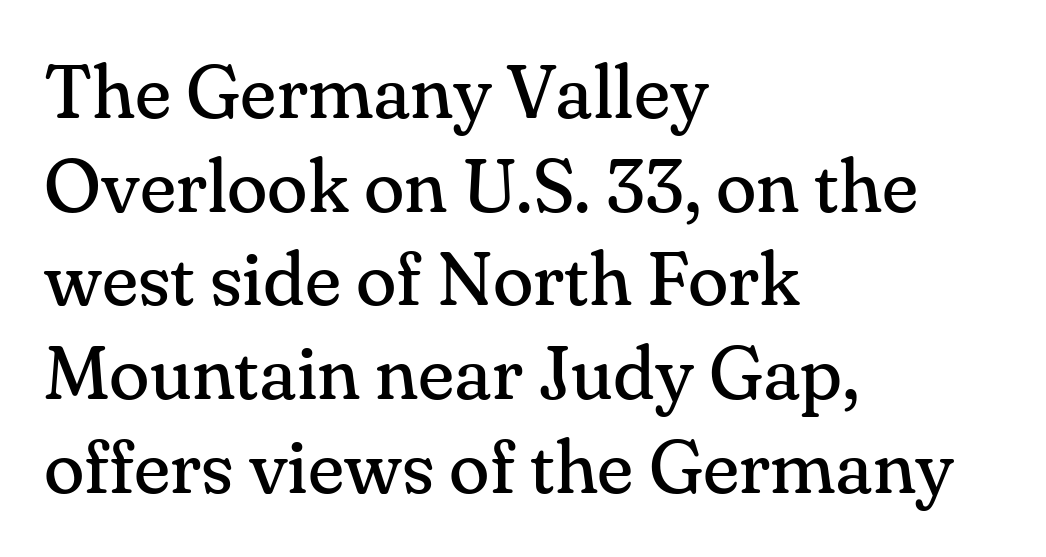
I'd call this a serif setting — the letters wear small feet. Leading: standard. The strokes are not fattened; the text isn't bold. The lines are quadded left. Here the designer chose a conventional face with non-uniform glyph widths.
